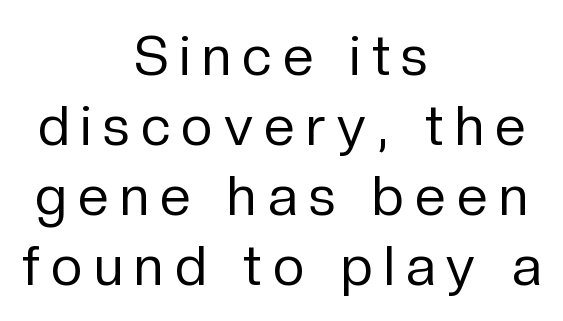
The image shows 55 px regular-weight sans-serif type, upright; set centered, normal line spacing (1.27x), unusually wide letter spacing (+0.21 em), not underlined; low stroke contrast and a medium x-height.
